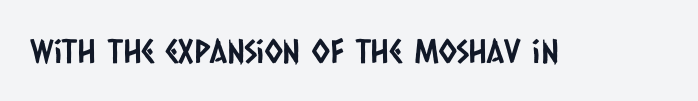
The image shows 33 px condensed sans-serif type; set normal letter spacing, not underlined; low stroke contrast and a large x-height.
